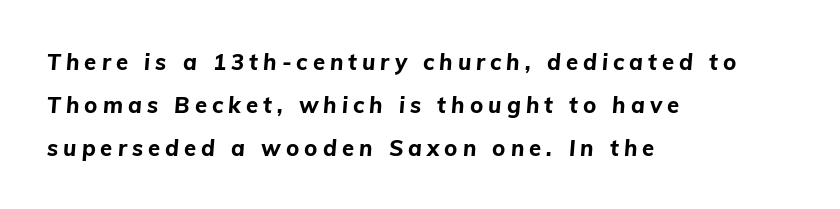
Is the type slanted? Yes — the strokes lean at a clear angle. The rendering uses a large line-height, opening up the rows. Descenders hang freely into open space. The rendering inserts visible extra space after every character.
